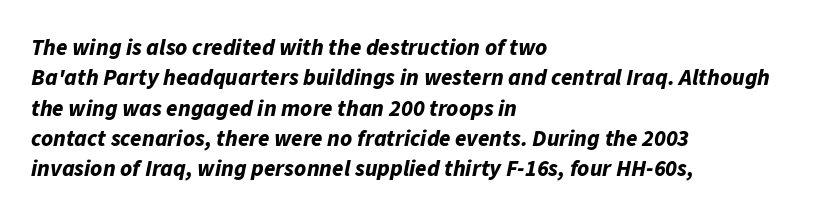
No extra tracking has been applied to these lines. A normal amount of white space separates one row of letters from the next. Unmarked baselines from the first word to the last. Does the lettering tilt? It does — this is italic. Which margin do the lines hug? The left one — the right edge is uneven.
